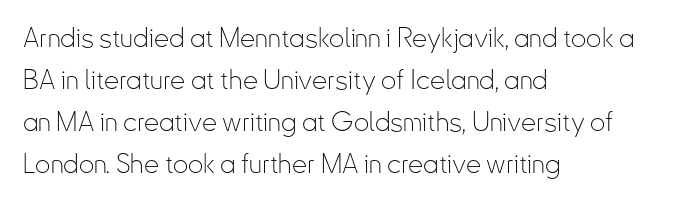
The image shows 27 px text type, upright; set left-aligned, normal line spacing (1.56x), normal letter spacing, not underlined.
